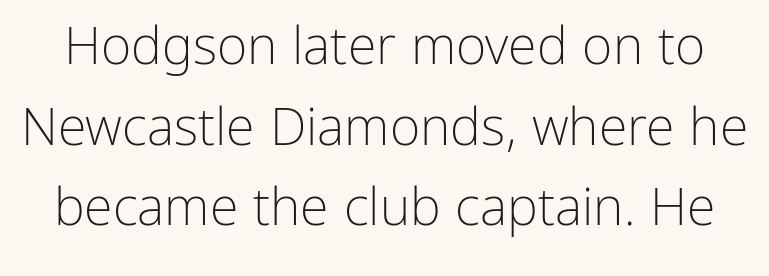
Q: Is the text bold? A: No.
Q: Is the text italic (slanted)? A: No, it is upright.
Q: Is the typeface a serif or a sans-serif typeface? A: Sans-serif.
Q: Is the text underlined? A: No.
Q: Is the spacing between letters normal or unusually wide? A: Normal.
Q: Is the spacing between lines tight, normal or loose? A: Normal.
Q: Width (condensed, normal, or wide)? A: Normal.
Q: Stroke contrast? A: Low.
Q: x-height? A: Medium.
Q: Monospaced? A: No.
